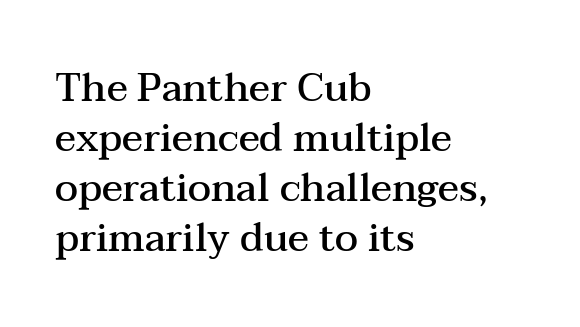
I'd call this a serif setting — the letters wear small feet. This rendering leaves character spacing at its baseline value. Here the designer chose a conventional face with non-uniform glyph widths. Look at the stroke-to-counter ratio: somewhat heavy, a semibold. This is roman type, the default non-slanted kind. Reading down the block, your eye returns to a fixed left position each line.
